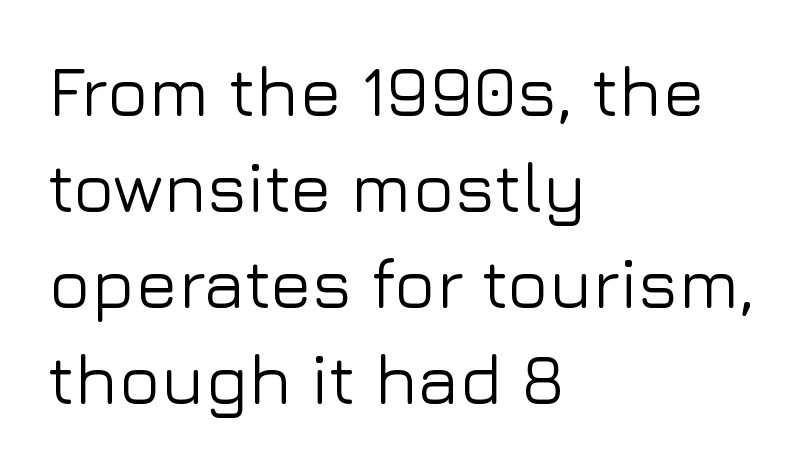
{"serif": "no", "italic": "no", "width": "normal", "stroke_contrast": "low", "x_height": "medium", "monospaced": "no", "underline": "no", "align": "left", "line_spacing": "normal", "line_spacing_ratio": 1.37, "letter_spacing": "normal", "letter_spacing_em": 0.0, "glyph_px": 70}
